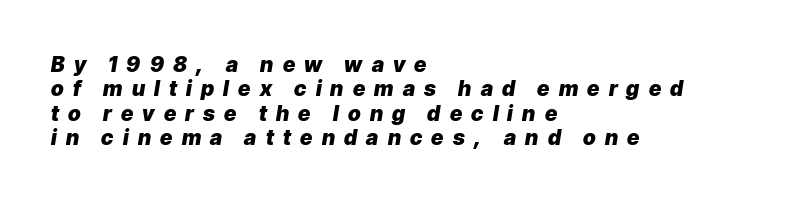
{"italic": "yes", "lean": "right", "slant_degrees": 9, "bold": "yes", "underline": "no", "align": "left", "line_spacing_ratio": 1.16, "letter_spacing": "wide", "letter_spacing_em": 0.44, "glyph_px": 21}
